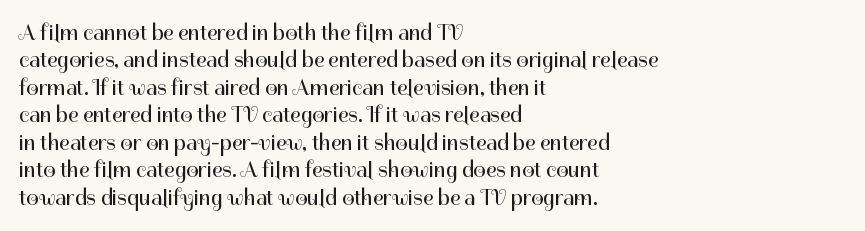
Q: Is the text bold? A: No.
Q: Is the text italic (slanted)? A: No, it is upright.
Q: Is the text underlined? A: No.
Q: How is the paragraph aligned? A: Left-aligned.
Q: Is the spacing between letters normal or unusually wide? A: Normal.
Q: Is the spacing between lines tight, normal or loose? A: Normal.
